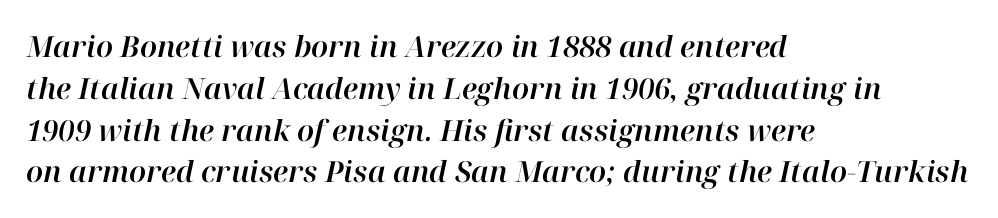
Q: Is the text italic (slanted)? A: Yes, it leans right by about 12 degrees.
Q: Is the text underlined? A: No.
Q: How is the paragraph aligned? A: Left-aligned.
Q: Is the spacing between letters normal or unusually wide? A: Normal.
Q: Is the spacing between lines tight, normal or loose? A: Normal.
Q: Width (condensed, normal, or wide)? A: Normal.
Q: Stroke contrast? A: High.
Q: x-height? A: Medium.
Q: Monospaced? A: No.
